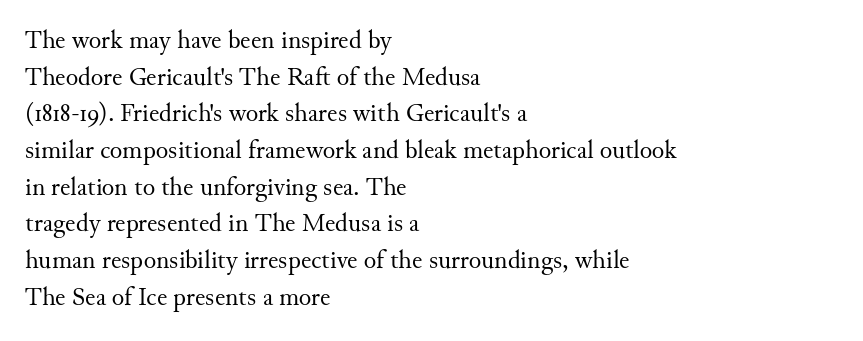
The image shows 26 px text type, upright; set left-aligned, normal line spacing (1.41x), normal letter spacing, not underlined.
